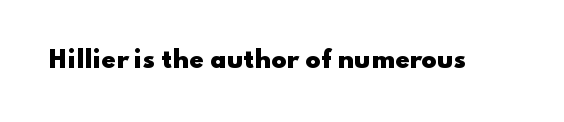
Q: Is the text bold? A: Yes.
Q: Is the text italic (slanted)? A: No, it is upright.
Q: Is the text underlined? A: No.
Q: Is the spacing between letters normal or unusually wide? A: Normal.
